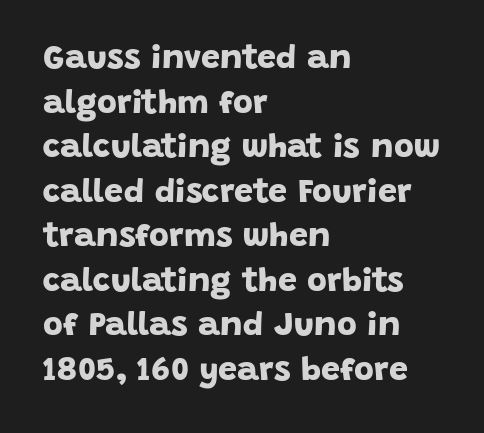
{"serif": "no", "bold": "yes", "weight": "bold", "width": "normal", "stroke_contrast": "low", "x_height": "large", "monospaced": "no", "underline": "no", "align": "left", "line_spacing": "normal", "line_spacing_ratio": 1.31, "letter_spacing": "normal", "letter_spacing_em": 0.0, "glyph_px": 34}
